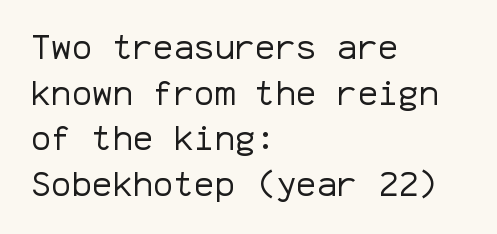
Q: Is the text bold? A: No.
Q: Is the text italic (slanted)? A: No, it is upright.
Q: Is the typeface a serif or a sans-serif typeface? A: Sans-serif.
Q: Is the text underlined? A: No.
Q: How is the paragraph aligned? A: Left-aligned.
Q: Is the spacing between letters normal or unusually wide? A: Normal.
Q: Is the spacing between lines tight, normal or loose? A: Normal.
Q: Width (condensed, normal, or wide)? A: Normal.
Q: Stroke contrast? A: Low.
Q: x-height? A: Medium.
Q: Monospaced? A: Yes.
